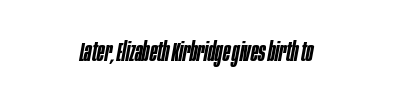
The image shows 27 px text type, italic (leaning right); set centered, normal letter spacing, not underlined.
